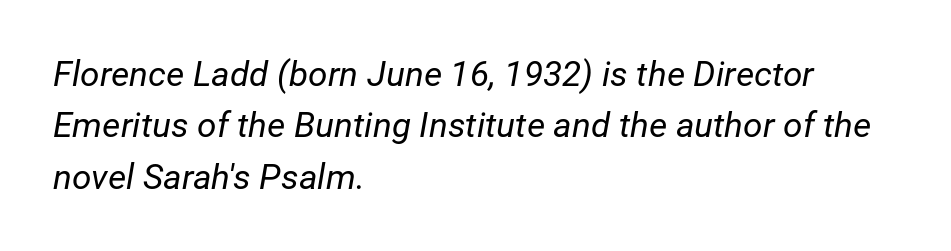
Vertical spacing — default. The face used here has a pronounced slope to its letters. Letters have the restrained weight of plain body copy at most. A student would call this left alignment; a typographer would say flush left, rag right.
